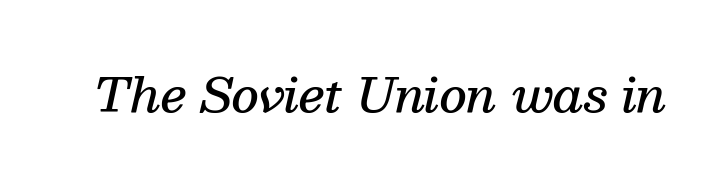
The passage shown is semibold, sitting just below true bold. The passage shown is typed in a proportional face where columns would drift. When letters slant like this, we call the style italic. The glyphs are unaccompanied by any horizontal stroke below them. Small tapered or slab feet sit at the stroke ends, so this counts as serif. Does extra space separate the letters? No, they use regular spacing.
